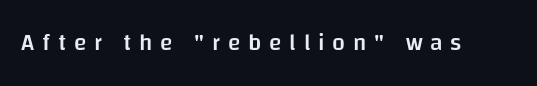
{"italic": "no", "bold": "semi", "underline": "no", "letter_spacing": "wide", "letter_spacing_em": 0.34, "glyph_px": 23}
